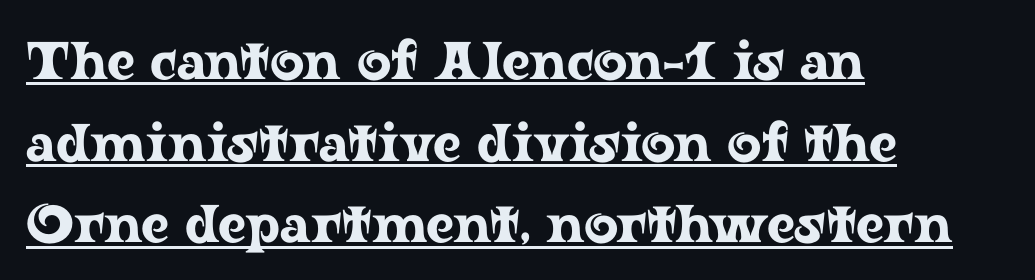
Line beginnings align vertically; line endings do not. The passage shown is typeset with a serif family. Posture: straight, roman, zero tilt. Compared with typical body copy, the letter spacing here is the same. A normal amount of white space separates one row of letters from the next. Notice how a bar underscores the lettering throughout.
